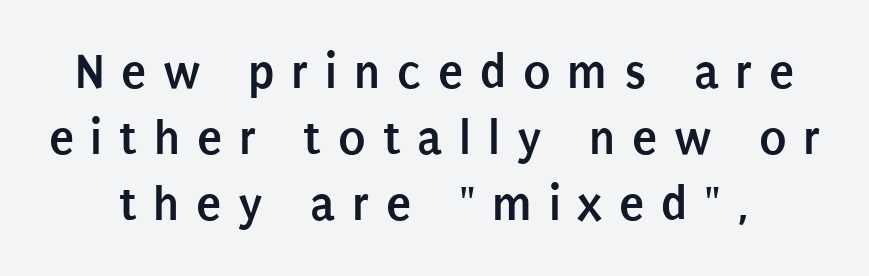
These lines sit exactly where default settings would place them. The rendering shows plain stroke endings on the letterforms — a sans-serif design. You could only call the tracking loose — the letters float apart. The rendering uses a bold face; every stroke is thick and dark. Quick note: underline off. The face used here is proportionally spaced, like ordinary book or web type.
